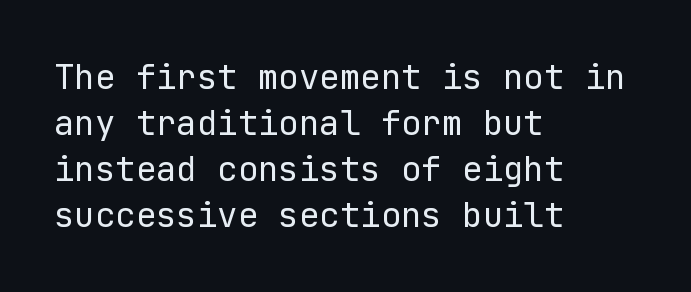
The lines sit at an ordinary, default distance from one another. Horizontal alignment here is leftward, the default for most running prose. Plain, unruled lines of type. Compared with typical body copy, the letter spacing here is the same. Are there feet on the stems? There aren't — it's a sans.
